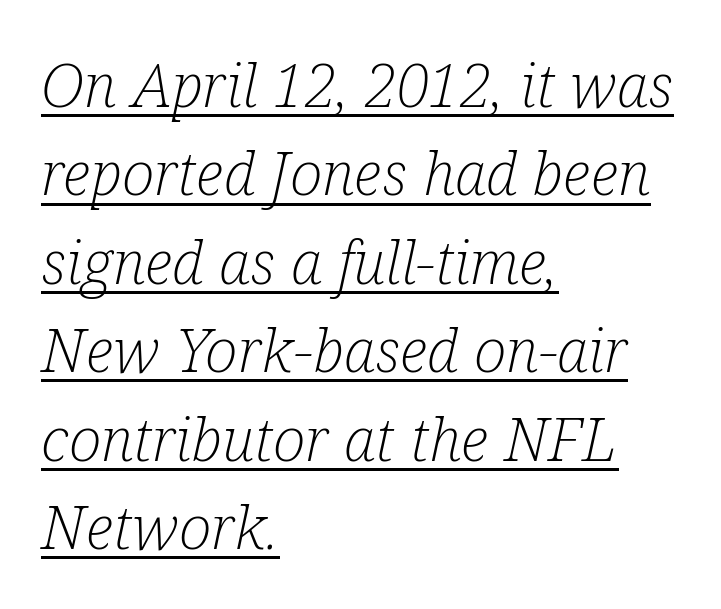
A typesetter would call this leading conventional body-copy spacing. Beneath each row of characters lies a ruled line. Does the copy run flush right? No — it runs flush left. Compared with typical body copy, the letter spacing here is the same. The letterforms sit at book weight or below.
